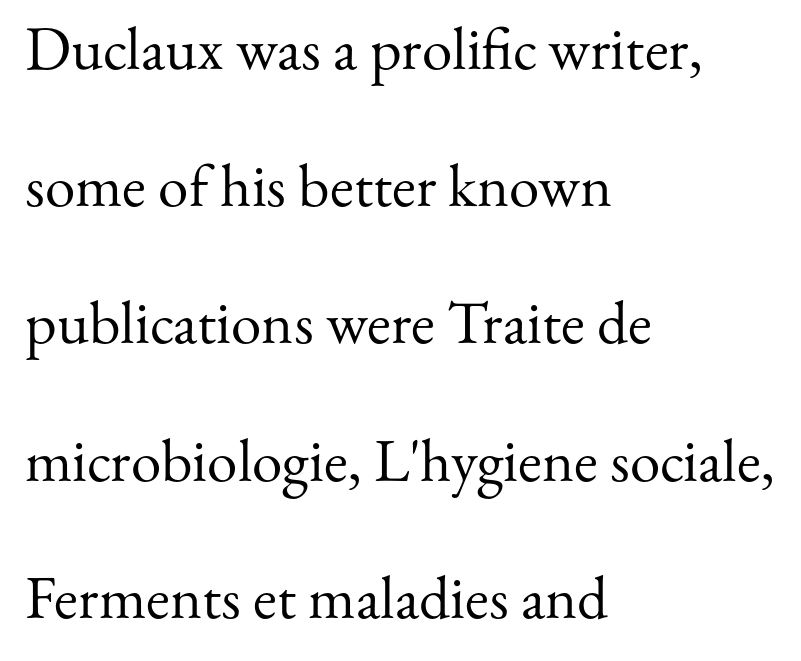
{"serif": "yes", "italic": "no", "bold": "no", "weight": "regular", "width": "normal", "stroke_contrast": "medium", "x_height": "small", "monospaced": "no", "underline": "no", "align": "left", "line_spacing": "loose", "line_spacing_ratio": 2.25, "letter_spacing": "normal", "letter_spacing_em": 0.0, "glyph_px": 61}
